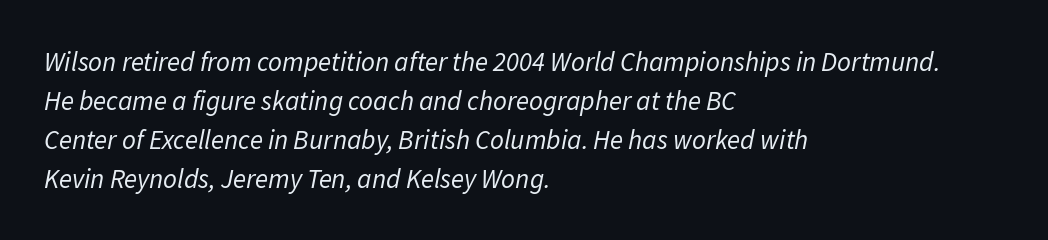
The image shows 27 px text type, italic (leaning right); set left-aligned, normal line spacing (1.44x), normal letter spacing, not underlined.
